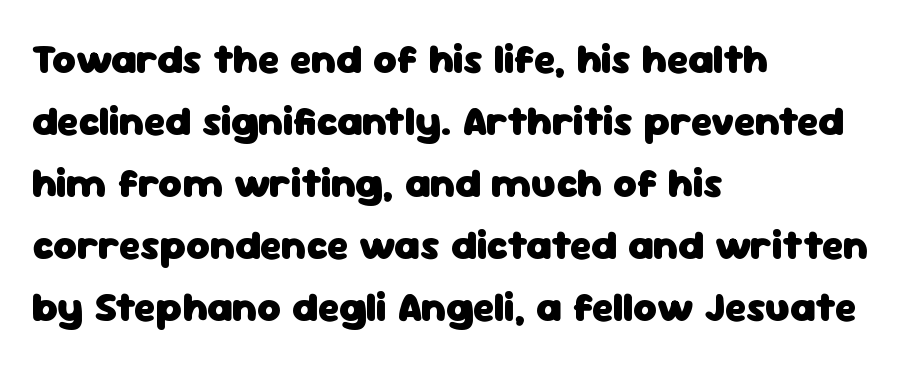
{"serif": "no", "italic": "no", "bold": "yes", "weight": "heavy", "width": "normal", "stroke_contrast": "low", "x_height": "medium", "monospaced": "no", "underline": "no", "align": "left", "line_spacing": "normal", "line_spacing_ratio": 1.51, "letter_spacing": "normal", "letter_spacing_em": 0.0, "glyph_px": 41}
